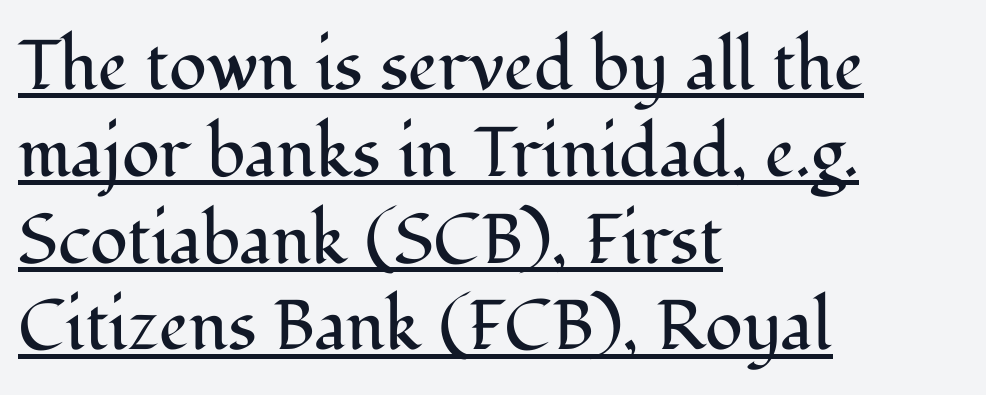
Is this a fixed-width face? No — the glyphs have proportional, varying widths. The lettering holds an erect, upright posture throughout. Stem width sits at or under what a default text font uses. The line texture is even and compact thanks to regular tracking. The lines in this sample share a left origin and differ only in where they stop.
